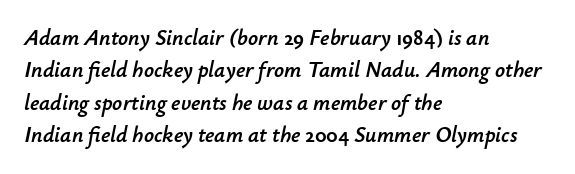
{"italic": "yes", "lean": "right", "slant_degrees": 12, "underline": "no", "align": "left", "line_spacing": "normal", "line_spacing_ratio": 1.47, "letter_spacing": "normal", "letter_spacing_em": 0.0, "glyph_px": 22}
